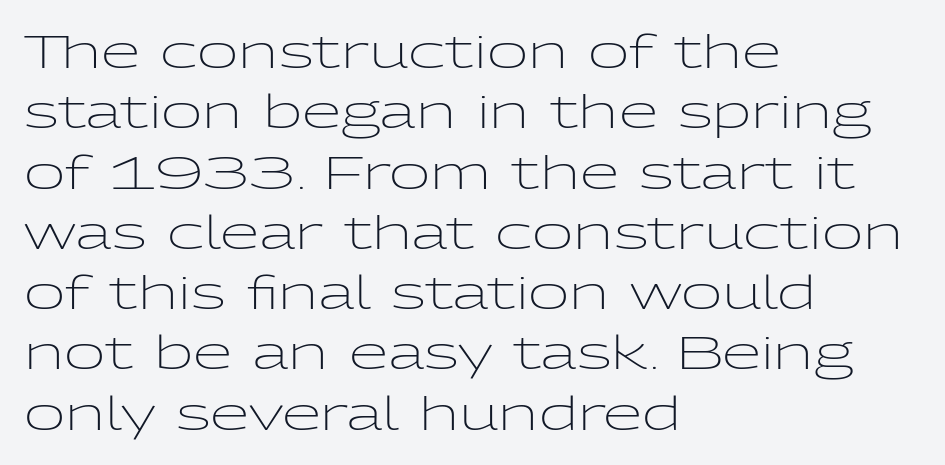
{"serif": "no", "italic": "no", "bold": "no", "weight": "light", "width": "wide", "stroke_contrast": "low", "x_height": "medium", "monospaced": "no", "underline": "no", "align": "left", "line_spacing": "normal", "line_spacing_ratio": 1.34, "letter_spacing": "normal", "letter_spacing_em": 0.0, "glyph_px": 45}
